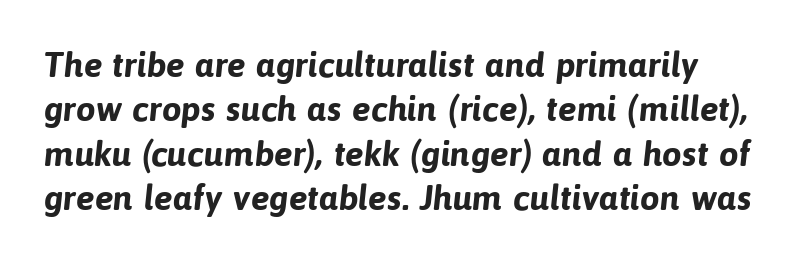
Q: Is the text bold? A: Yes.
Q: Is the typeface a serif or a sans-serif typeface? A: Sans-serif.
Q: Is the text underlined? A: No.
Q: Is the spacing between letters normal or unusually wide? A: Normal.
Q: Is the spacing between lines tight, normal or loose? A: Normal.
Q: Width (condensed, normal, or wide)? A: Normal.
Q: Stroke contrast? A: Low.
Q: x-height? A: Medium.
Q: Monospaced? A: No.
